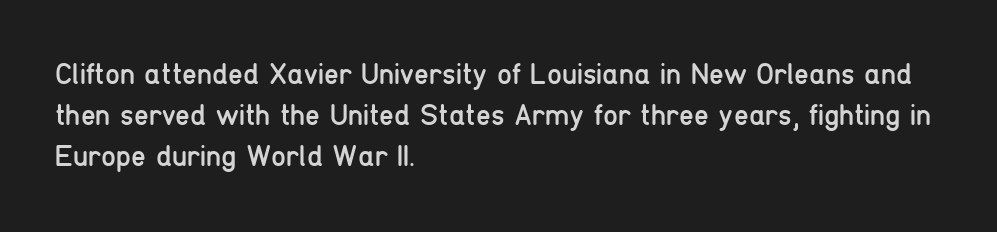
Q: Is the text bold? A: No.
Q: Is the text italic (slanted)? A: No, it is upright.
Q: Is the typeface a serif or a sans-serif typeface? A: Sans-serif.
Q: Is the text underlined? A: No.
Q: How is the paragraph aligned? A: Left-aligned.
Q: Is the spacing between letters normal or unusually wide? A: Normal.
Q: Is the spacing between lines tight, normal or loose? A: Normal.
Q: Width (condensed, normal, or wide)? A: Condensed.
Q: Stroke contrast? A: Low.
Q: x-height? A: Medium.
Q: Monospaced? A: No.
